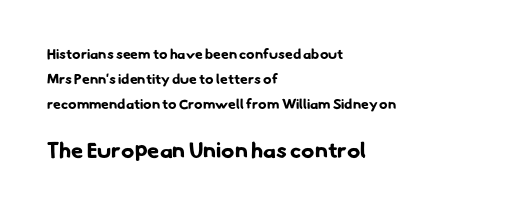
{"bold": "yes", "underline": "no", "align": "left", "line_spacing_ratio": 1.79, "letter_spacing": "normal", "letter_spacing_em": 0.0, "larger_block": "second", "size_ratio": 1.57, "glyph_px": 22}
